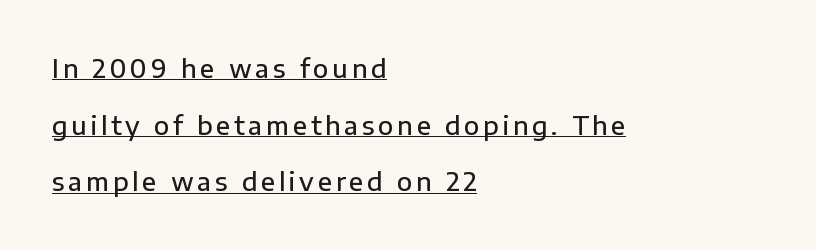
Q: Is the text bold? A: Semi-bold.
Q: Is the text italic (slanted)? A: No, it is upright.
Q: Is the text underlined? A: Yes.
Q: How is the paragraph aligned? A: Left-aligned.
Q: Is the spacing between lines tight, normal or loose? A: Loose.
